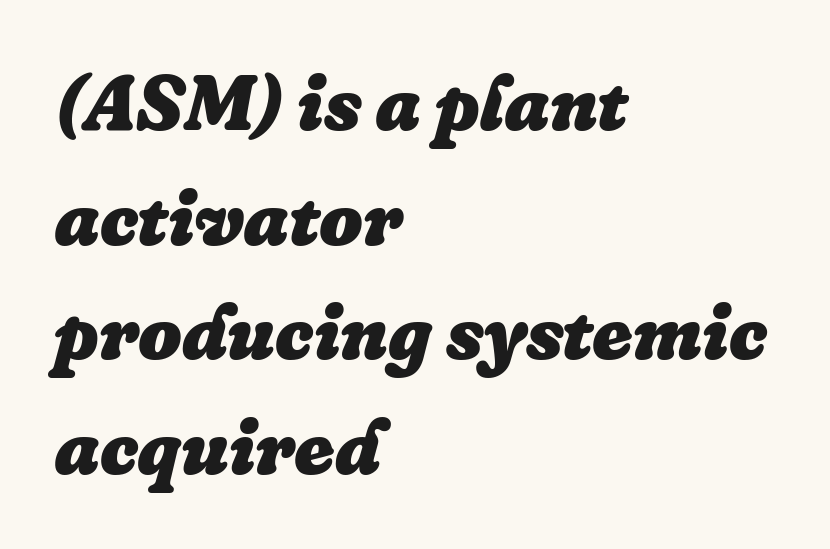
Q: Is the text bold? A: Yes.
Q: Is the text italic (slanted)? A: Yes, it leans right by about 16 degrees.
Q: Is the text underlined? A: No.
Q: How is the paragraph aligned? A: Left-aligned.
Q: Is the spacing between letters normal or unusually wide? A: Normal.
Q: Is the spacing between lines tight, normal or loose? A: Normal.
Q: Width (condensed, normal, or wide)? A: Normal.
Q: Stroke contrast? A: Low.
Q: x-height? A: Medium.
Q: Monospaced? A: No.
